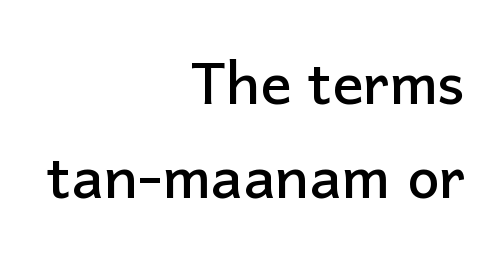
Q: Is the text italic (slanted)? A: No, it is upright.
Q: Is the typeface a serif or a sans-serif typeface? A: Sans-serif.
Q: Is the text underlined? A: No.
Q: How is the paragraph aligned? A: Right-aligned.
Q: Is the spacing between letters normal or unusually wide? A: Normal.
Q: Width (condensed, normal, or wide)? A: Normal.
Q: Stroke contrast? A: Low.
Q: x-height? A: Medium.
Q: Monospaced? A: No.
